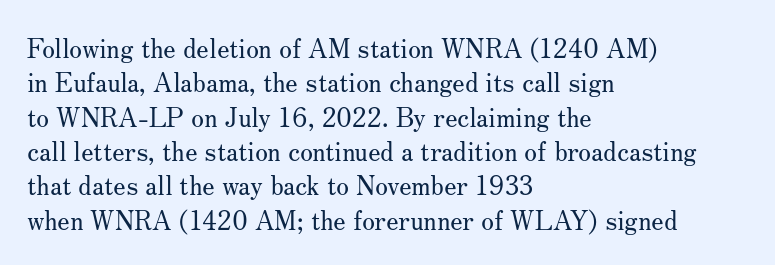
{"italic": "no", "bold": "no", "underline": "no", "align": "left", "line_spacing": "normal", "line_spacing_ratio": 1.32, "letter_spacing": "normal", "letter_spacing_em": 0.0, "glyph_px": 26}
